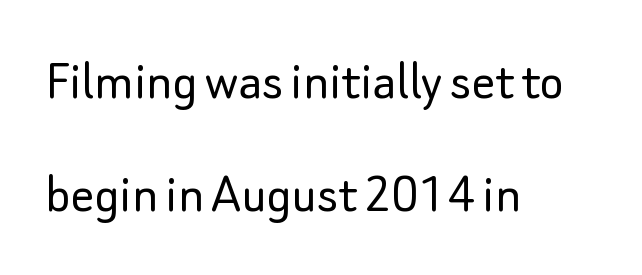
{"serif": "no", "italic": "no", "bold": "no", "weight": "light", "width": "normal", "stroke_contrast": "low", "x_height": "small", "monospaced": "no", "underline": "no", "align": "left", "line_spacing": "loose", "line_spacing_ratio": 1.95, "letter_spacing": "normal", "letter_spacing_em": 0.0, "glyph_px": 58}
